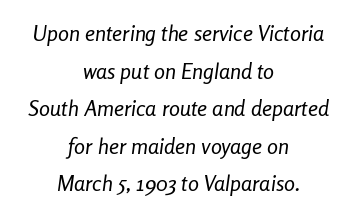
The typesetter chose a symmetrical, centered arrangement here. No letter is thick-stroked: the sample isn't bold. The glyphs look as if they've been sheared to an angle. Lines of text with bare space underneath. Does extra space separate the letters? No, they use regular spacing.
